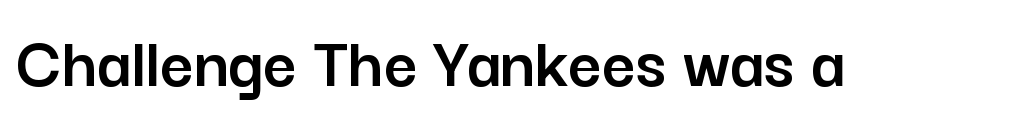
This is sans-serif lettering, the kind often seen on screens and signage. Nobody touched the tracking dial on this one. Clear beneath every line of the passage. Quick note: not italic, upright. This sample has the flowing, uneven cadence of proportional lettering.
